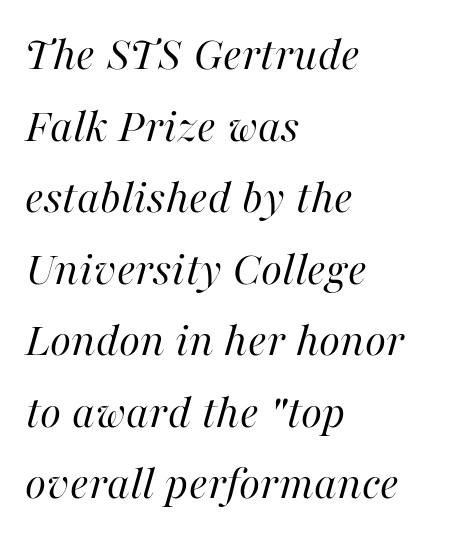
The passage shown is not underscored anywhere. The compositor pushed each line to the left boundary. Every character sits at an angle, as italics do. Ink coverage per letter is moderate at most. There is no visible air inserted between adjacent glyphs. The letters advance in unequal steps, a hallmark of proportional type.
